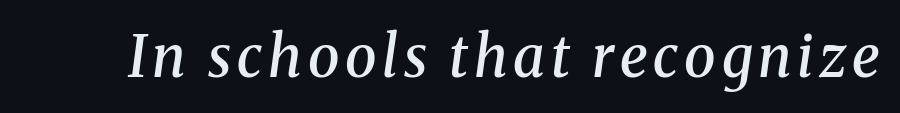
The image shows 57 px semibold serif type, italic (leaning right); set not underlined; medium stroke contrast and a medium x-height.
